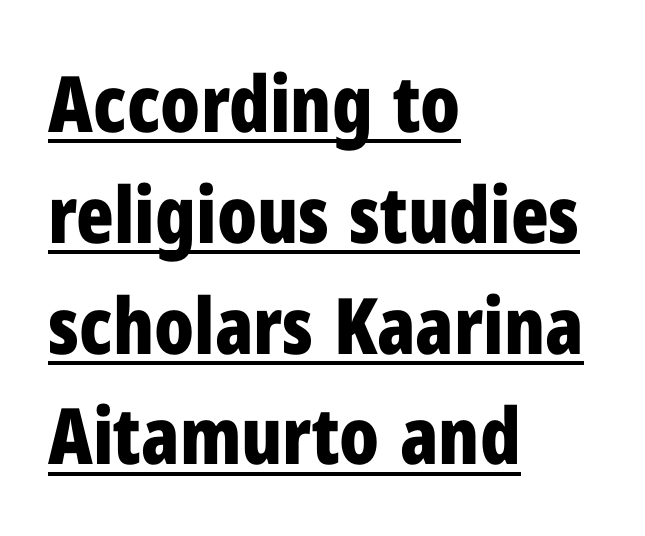
Q: Is the text bold? A: Yes.
Q: Is the text italic (slanted)? A: No, it is upright.
Q: Is the typeface a serif or a sans-serif typeface? A: Sans-serif.
Q: Is the text underlined? A: Yes.
Q: How is the paragraph aligned? A: Left-aligned.
Q: Is the spacing between letters normal or unusually wide? A: Normal.
Q: Is the spacing between lines tight, normal or loose? A: Normal.
Q: Width (condensed, normal, or wide)? A: Condensed.
Q: Stroke contrast? A: Low.
Q: x-height? A: Medium.
Q: Monospaced? A: No.
